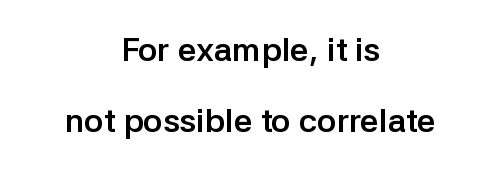
{"serif": "no", "italic": "no", "bold": "yes", "weight": "semibold", "width": "normal", "stroke_contrast": "low", "x_height": "medium", "monospaced": "no", "underline": "no", "align": "center", "line_spacing": "loose", "line_spacing_ratio": 2.14, "letter_spacing": "normal", "letter_spacing_em": 0.0, "glyph_px": 33}
